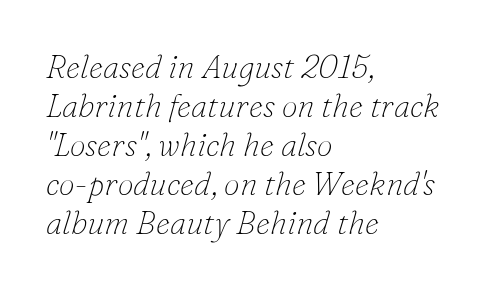
Q: Is the text bold? A: No.
Q: Is the text italic (slanted)? A: Yes, it leans right by about 16 degrees.
Q: Is the typeface a serif or a sans-serif typeface? A: Serif.
Q: Is the text underlined? A: No.
Q: How is the paragraph aligned? A: Left-aligned.
Q: Is the spacing between letters normal or unusually wide? A: Normal.
Q: Width (condensed, normal, or wide)? A: Normal.
Q: Stroke contrast? A: Low.
Q: x-height? A: Small.
Q: Monospaced? A: No.
